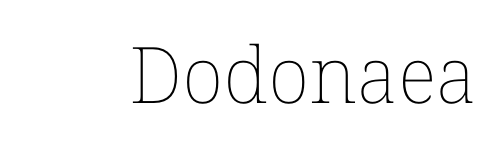
The image shows 78 px thin type, upright; set normal letter spacing, not underlined; low stroke contrast and a medium x-height.
